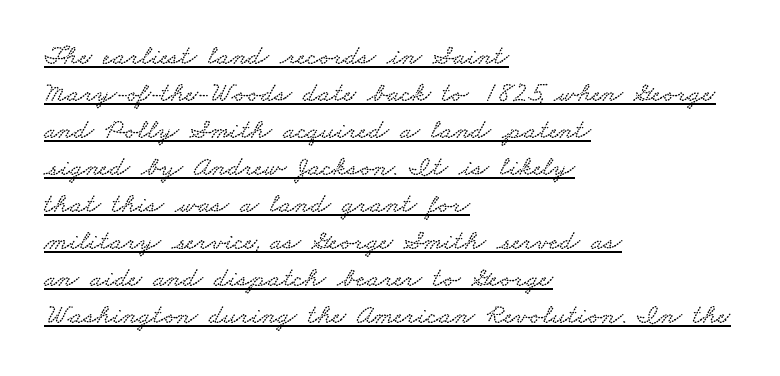
The image shows 28 px wide serif type; set left-aligned, normal line spacing (1.32x), normal letter spacing, underlined; low stroke contrast and a small x-height.
